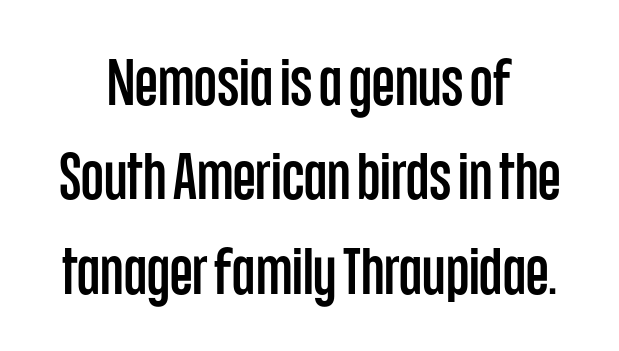
{"serif": "no", "italic": "no", "width": "condensed", "stroke_contrast": "low", "x_height": "large", "monospaced": "no", "underline": "no", "line_spacing": "normal", "line_spacing_ratio": 1.43, "letter_spacing": "normal", "letter_spacing_em": 0.0, "glyph_px": 66}
